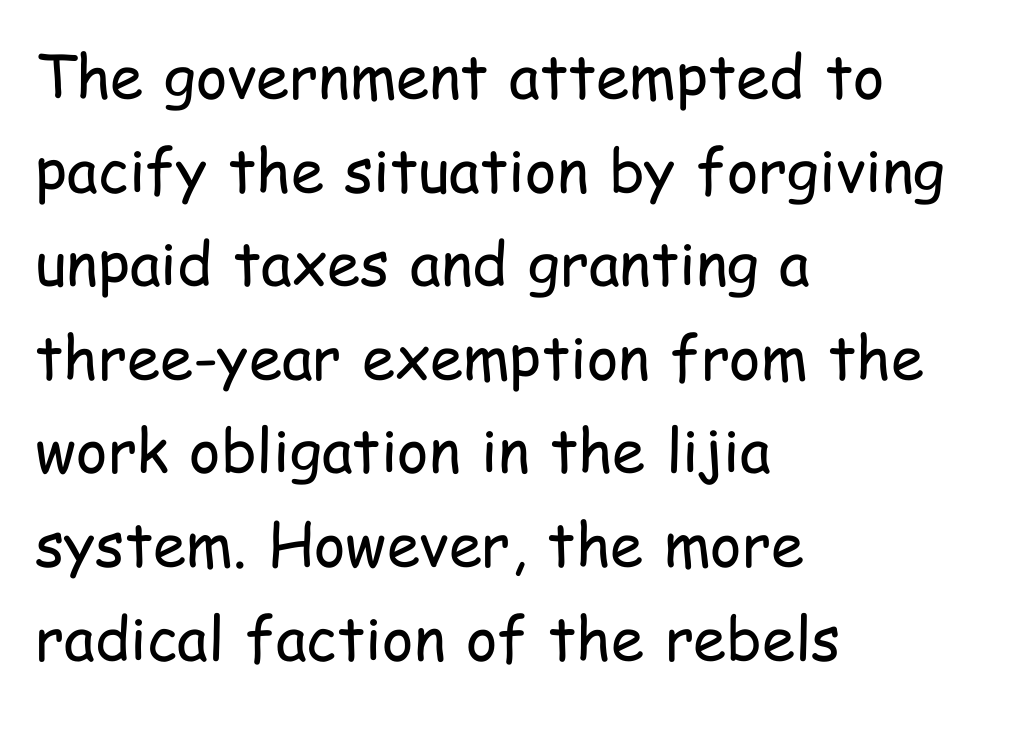
{"serif": "no", "italic": "no", "bold": "no", "weight": "regular", "width": "condensed", "stroke_contrast": "low", "x_height": "medium", "monospaced": "no", "underline": "no", "align": "left", "line_spacing": "normal", "line_spacing_ratio": 1.56, "letter_spacing": "normal", "letter_spacing_em": 0.0, "glyph_px": 60}
